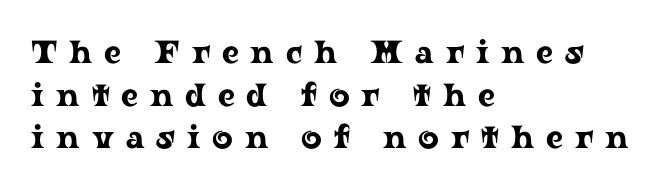
{"serif": "yes", "italic": "no", "width": "wide", "stroke_contrast": "low", "x_height": "medium", "monospaced": "no", "underline": "no", "align": "left", "line_spacing": "normal", "line_spacing_ratio": 1.33, "letter_spacing": "wide", "letter_spacing_em": 0.37, "glyph_px": 32}
